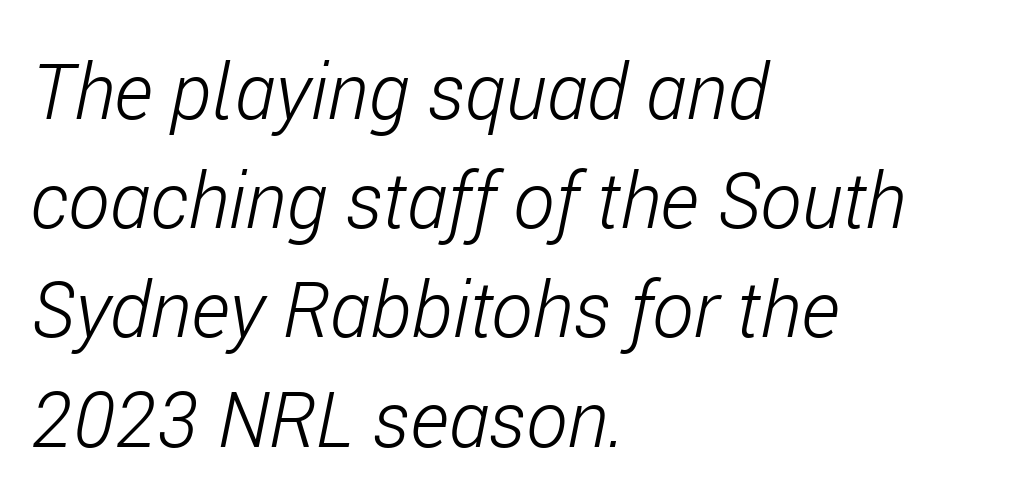
The image shows 78 px light, condensed type, italic (leaning right); set left-aligned, normal line spacing (1.4x), normal letter spacing, not underlined; low stroke contrast and a medium x-height.
